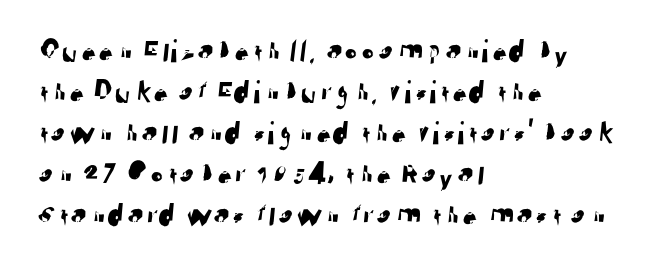
The image shows 33 px sans-serif type; set left-aligned, line spacing 1.24x, normal letter spacing, not underlined; low stroke contrast and a medium x-height.
